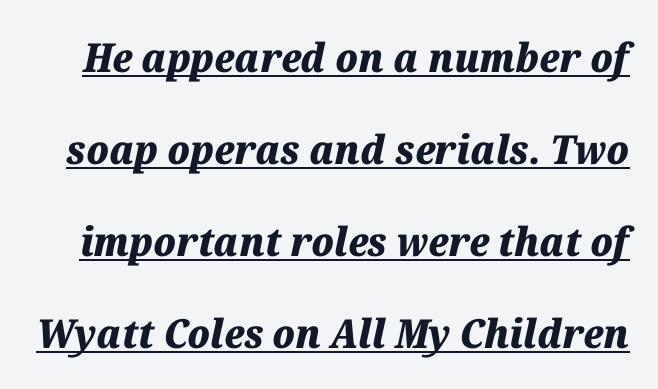
The image shows 40 px heavy type, italic (leaning right); set loose line spacing (2.3x), normal letter spacing, underlined; medium stroke contrast and a medium x-height.
